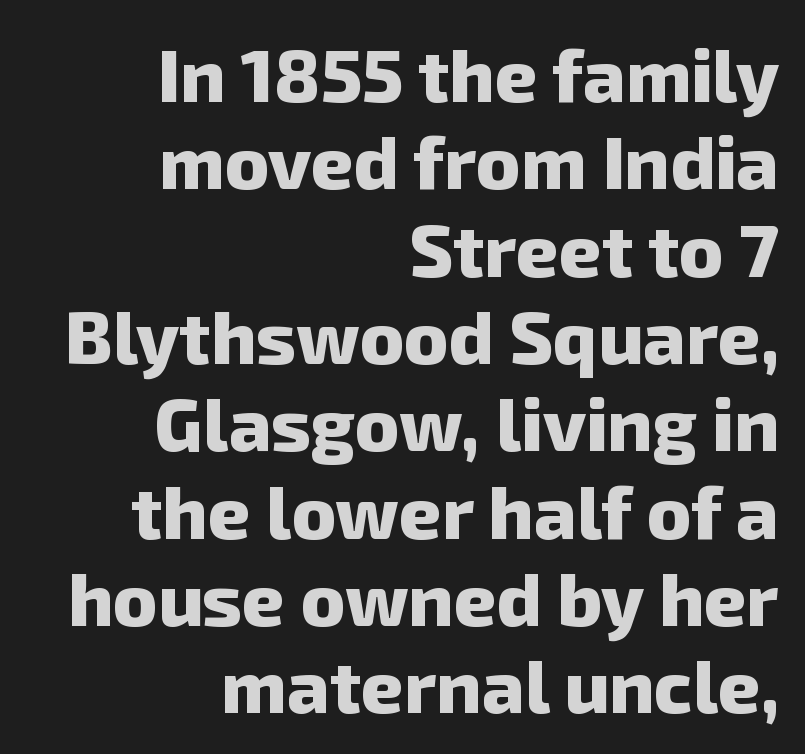
{"serif": "no", "bold": "yes", "weight": "heavy", "width": "normal", "stroke_contrast": "low", "x_height": "medium", "monospaced": "no", "underline": "no", "align": "right", "line_spacing_ratio": 1.18, "letter_spacing": "normal", "letter_spacing_em": 0.0, "glyph_px": 74}
